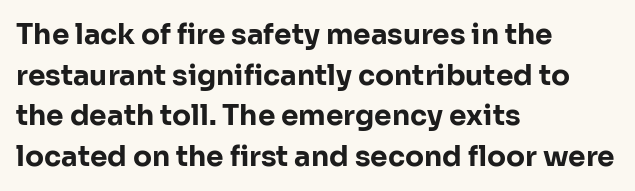
Q: Is the text bold? A: Yes.
Q: Is the text italic (slanted)? A: No, it is upright.
Q: Is the typeface a serif or a sans-serif typeface? A: Sans-serif.
Q: Is the text underlined? A: No.
Q: How is the paragraph aligned? A: Left-aligned.
Q: Is the spacing between letters normal or unusually wide? A: Normal.
Q: Is the spacing between lines tight, normal or loose? A: Normal.
Q: Width (condensed, normal, or wide)? A: Normal.
Q: Stroke contrast? A: Low.
Q: x-height? A: Medium.
Q: Monospaced? A: No.
